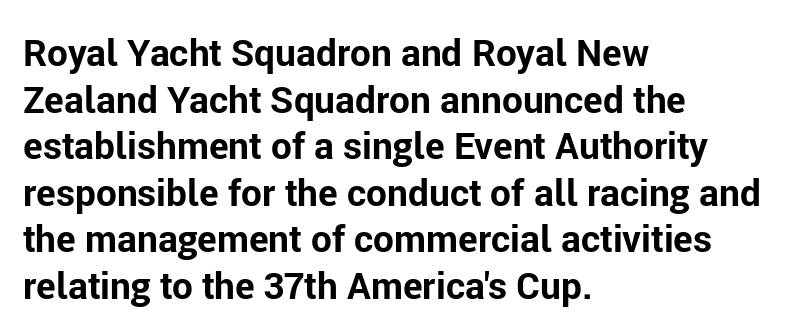
The image shows 37 px bold sans-serif type, upright; set left-aligned, normal line spacing (1.26x), normal letter spacing, not underlined; low stroke contrast and a medium x-height.
